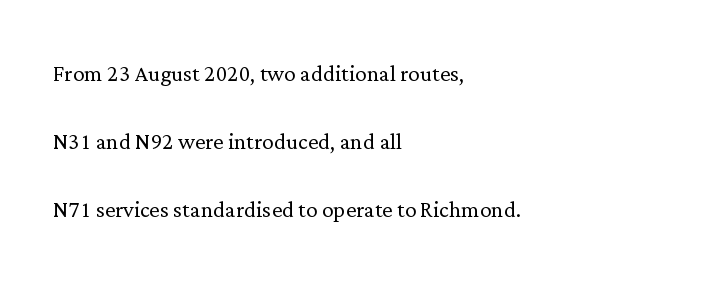
The image shows 29 px light serif type, upright; set left-aligned, loose line spacing (2.34x), normal letter spacing, not underlined; low stroke contrast and a medium x-height.
